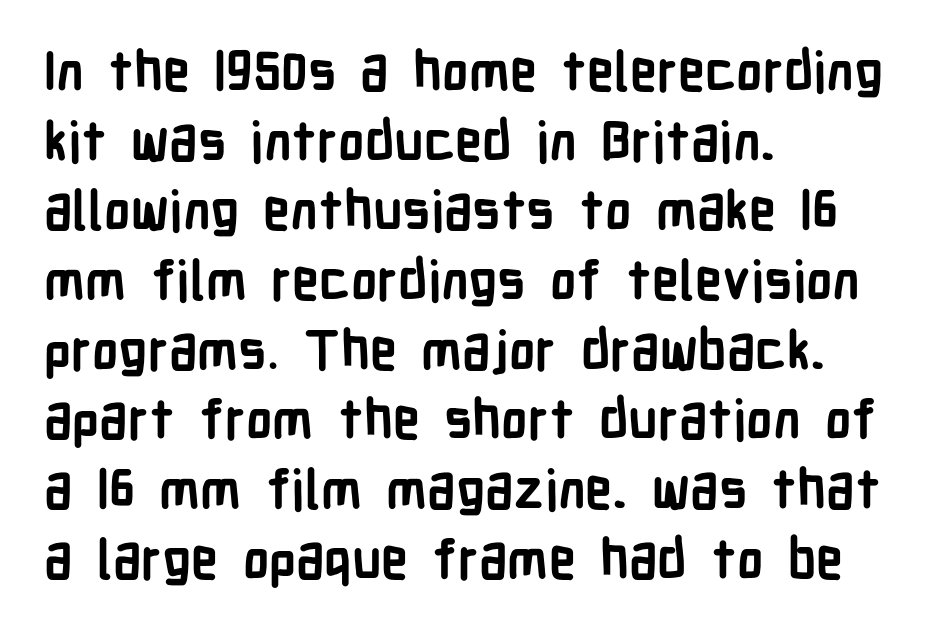
The image shows 54 px semibold, condensed sans-serif type, upright; set left-aligned, normal line spacing (1.29x), normal letter spacing, not underlined; low stroke contrast and a medium x-height.
